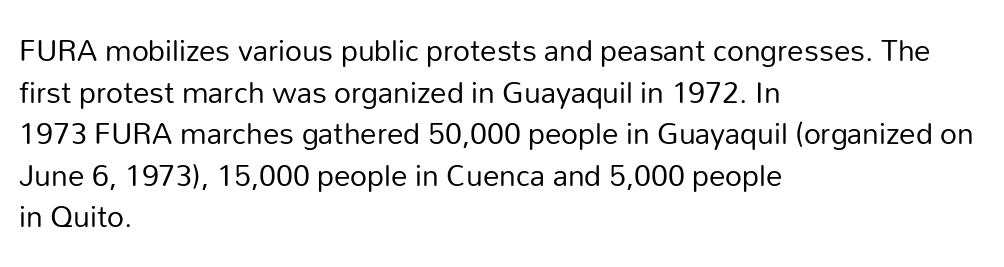
Q: Is the text bold? A: No.
Q: Is the text italic (slanted)? A: No, it is upright.
Q: Is the typeface a serif or a sans-serif typeface? A: Sans-serif.
Q: Is the text underlined? A: No.
Q: How is the paragraph aligned? A: Left-aligned.
Q: Is the spacing between letters normal or unusually wide? A: Normal.
Q: Is the spacing between lines tight, normal or loose? A: Normal.
Q: Width (condensed, normal, or wide)? A: Normal.
Q: Stroke contrast? A: Low.
Q: x-height? A: Medium.
Q: Monospaced? A: No.
